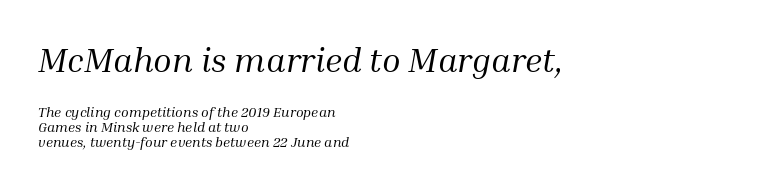
{"serif": "yes", "italic": "yes", "lean": "right", "slant_degrees": 10, "bold": "no", "weight": "regular", "width": "normal", "stroke_contrast": "medium", "x_height": "medium", "monospaced": "no", "underline": "no", "align": "left", "line_spacing": "tight", "line_spacing_ratio": 1.1, "letter_spacing": "normal", "letter_spacing_em": 0.0, "larger_block": "first", "size_ratio": 2.43, "glyph_px": 34}
